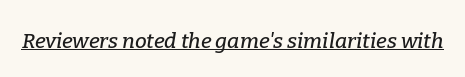
{"italic": "yes", "lean": "right", "slant_degrees": 9, "underline": "yes", "letter_spacing": "normal", "letter_spacing_em": 0.0, "glyph_px": 21}
